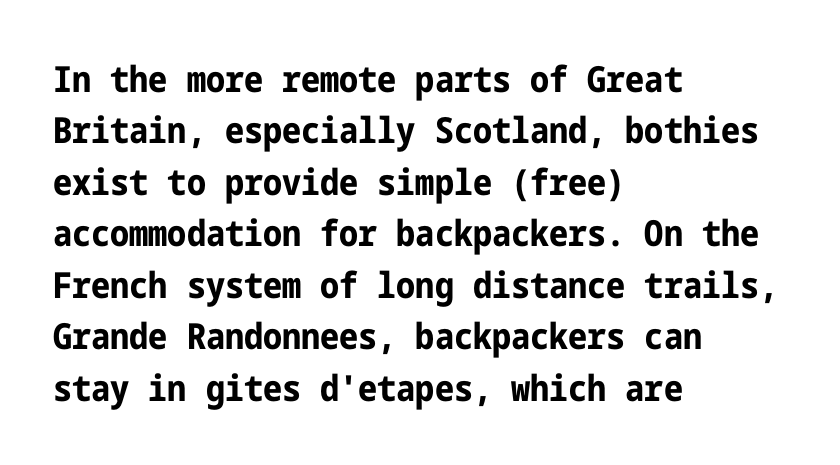
{"serif": "no", "italic": "no", "bold": "yes", "weight": "bold", "width": "condensed", "stroke_contrast": "low", "x_height": "medium", "underline": "no", "align": "left", "line_spacing": "normal", "line_spacing_ratio": 1.43, "letter_spacing": "normal", "letter_spacing_em": 0.0, "glyph_px": 36}
